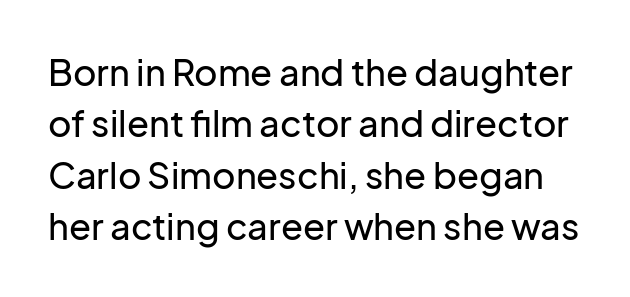
Q: Is the text italic (slanted)? A: No, it is upright.
Q: Is the typeface a serif or a sans-serif typeface? A: Sans-serif.
Q: Is the text underlined? A: No.
Q: Is the spacing between letters normal or unusually wide? A: Normal.
Q: Is the spacing between lines tight, normal or loose? A: Normal.
Q: Width (condensed, normal, or wide)? A: Normal.
Q: Stroke contrast? A: Low.
Q: x-height? A: Medium.
Q: Monospaced? A: No.
